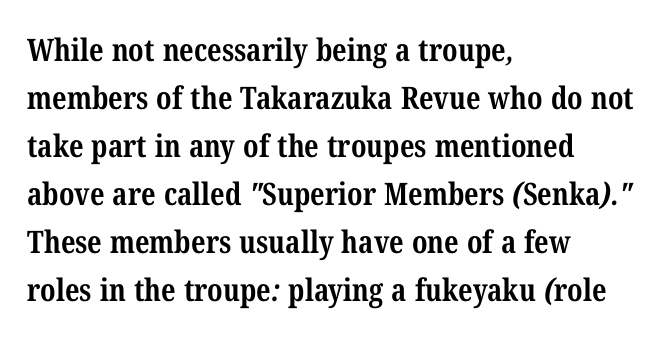
Q: Is the text bold? A: Yes.
Q: Is the typeface a serif or a sans-serif typeface? A: Serif.
Q: Is the text underlined? A: No.
Q: How is the paragraph aligned? A: Left-aligned.
Q: Is the spacing between letters normal or unusually wide? A: Normal.
Q: Is the spacing between lines tight, normal or loose? A: Normal.
Q: Width (condensed, normal, or wide)? A: Condensed.
Q: Stroke contrast? A: Medium.
Q: x-height? A: Medium.
Q: Monospaced? A: No.
